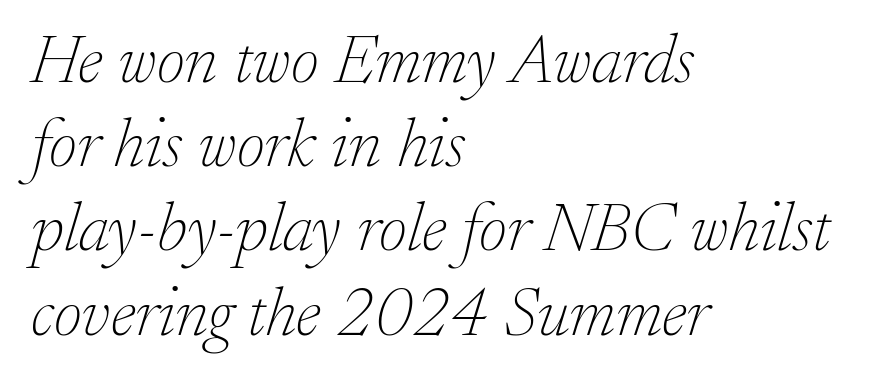
The image shows 69 px thin serif type, italic (leaning right); set left-aligned, line spacing 1.22x, normal letter spacing, not underlined; low stroke contrast and a small x-height.
